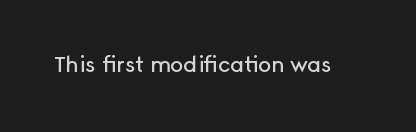
Q: Is the text italic (slanted)? A: No, it is upright.
Q: Is the text underlined? A: No.
Q: Is the spacing between letters normal or unusually wide? A: Normal.
